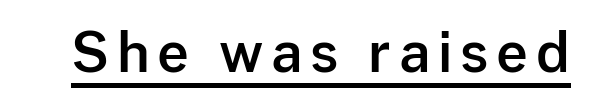
{"serif": "no", "italic": "no", "width": "normal", "stroke_contrast": "low", "x_height": "medium", "monospaced": "no", "underline": "yes", "glyph_px": 55}
